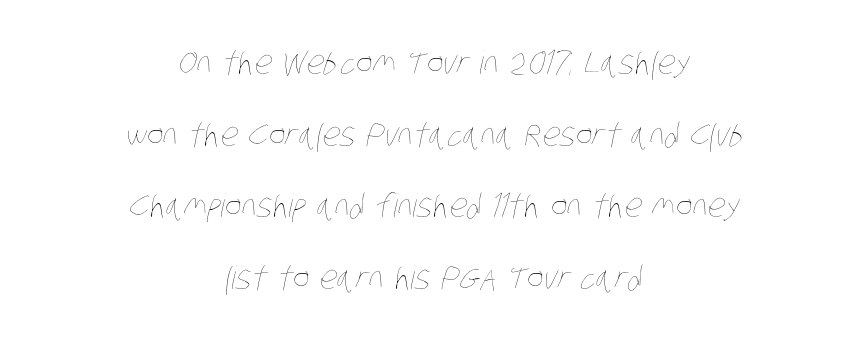
{"bold": "no", "weight": "thin", "width": "condensed", "stroke_contrast": "low", "x_height": "large", "monospaced": "no", "underline": "no", "align": "center", "line_spacing": "loose", "line_spacing_ratio": 2.24, "letter_spacing": "normal", "letter_spacing_em": 0.0, "glyph_px": 32}
